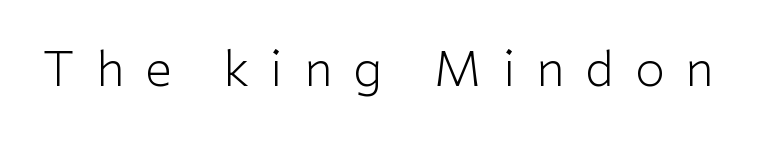
The image shows 48 px light sans-serif type, upright; set unusually wide letter spacing (+0.44 em), not underlined; low stroke contrast and a medium x-height.
